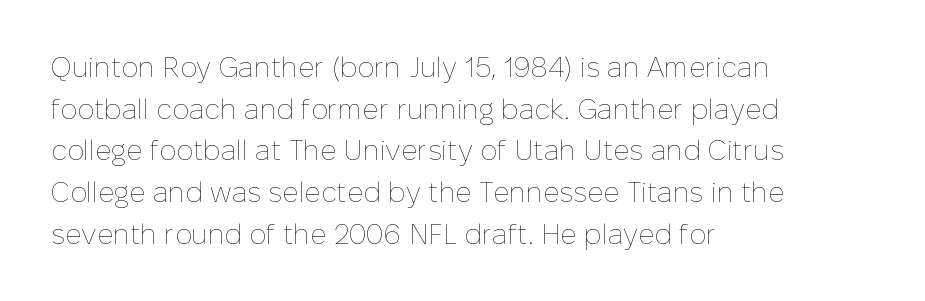
The image shows 28 px thin type, upright; set left-aligned, normal line spacing (1.49x), normal letter spacing, not underlined; low stroke contrast and a medium x-height.
